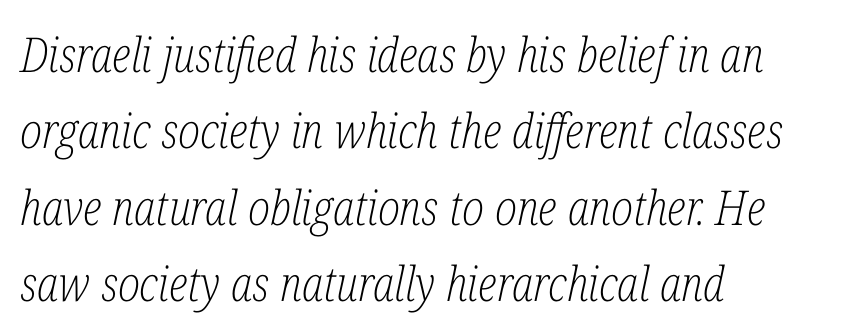
The image shows 48 px light, condensed serif type, italic (leaning right); set left-aligned, normal line spacing (1.59x), normal letter spacing, not underlined; low stroke contrast and a medium x-height.
